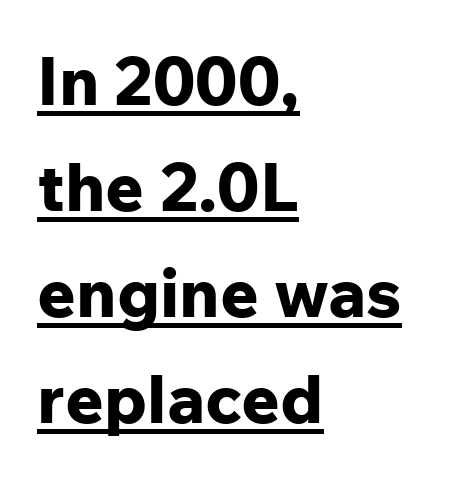
Q: Is the text bold? A: Yes.
Q: Is the text italic (slanted)? A: No, it is upright.
Q: Is the typeface a serif or a sans-serif typeface? A: Sans-serif.
Q: Is the text underlined? A: Yes.
Q: How is the paragraph aligned? A: Left-aligned.
Q: Is the spacing between letters normal or unusually wide? A: Normal.
Q: Is the spacing between lines tight, normal or loose? A: Normal.
Q: Width (condensed, normal, or wide)? A: Normal.
Q: Stroke contrast? A: Low.
Q: x-height? A: Medium.
Q: Monospaced? A: No.
